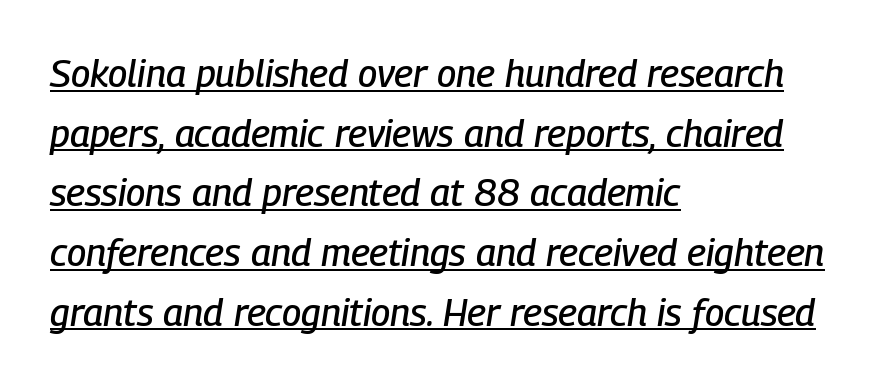
The image shows 38 px condensed type, italic (leaning right); set left-aligned, normal line spacing (1.57x), normal letter spacing, underlined; low stroke contrast and a medium x-height.
